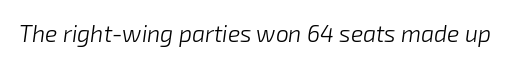
Q: Is the text bold? A: No.
Q: Is the text italic (slanted)? A: Yes, it leans right by about 8 degrees.
Q: Is the text underlined? A: No.
Q: Is the spacing between letters normal or unusually wide? A: Normal.
